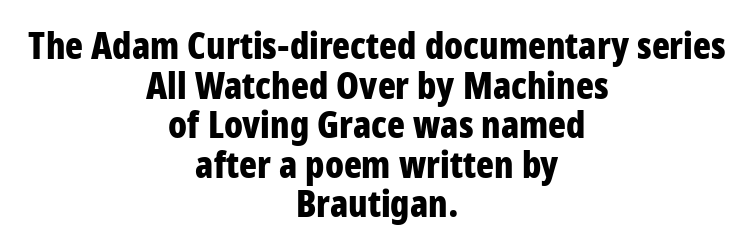
{"serif": "no", "italic": "no", "bold": "yes", "weight": "bold", "width": "condensed", "stroke_contrast": "low", "x_height": "large", "monospaced": "no", "underline": "no", "align": "center", "line_spacing": "tight", "line_spacing_ratio": 1.07, "letter_spacing": "normal", "letter_spacing_em": 0.0, "glyph_px": 37}
